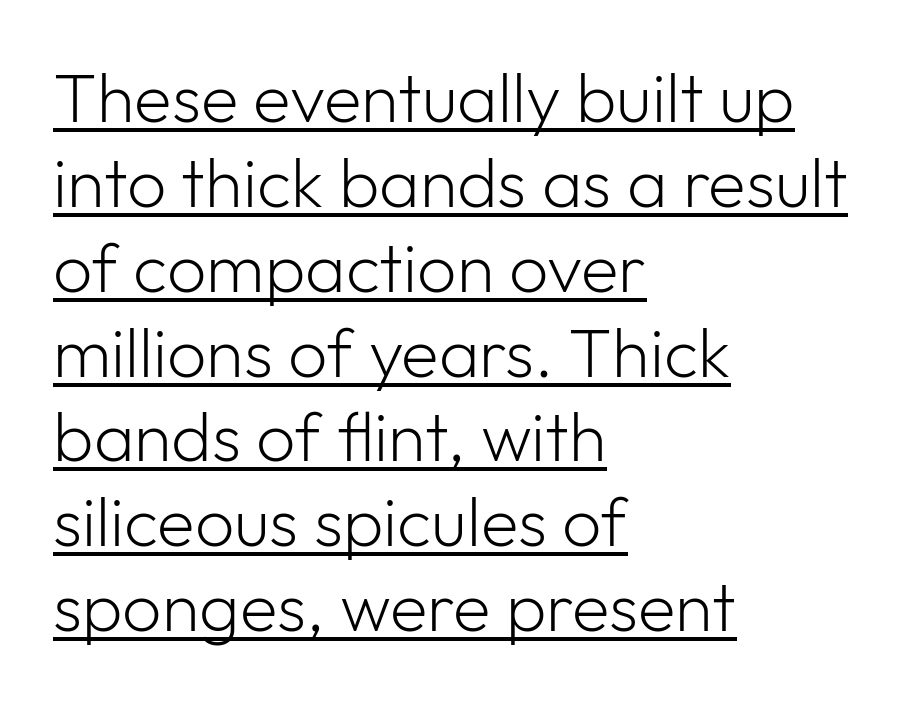
Q: Is the text bold? A: No.
Q: Is the text italic (slanted)? A: No, it is upright.
Q: Is the typeface a serif or a sans-serif typeface? A: Sans-serif.
Q: Is the text underlined? A: Yes.
Q: How is the paragraph aligned? A: Left-aligned.
Q: Is the spacing between letters normal or unusually wide? A: Normal.
Q: Width (condensed, normal, or wide)? A: Normal.
Q: Stroke contrast? A: Low.
Q: x-height? A: Medium.
Q: Monospaced? A: No.
